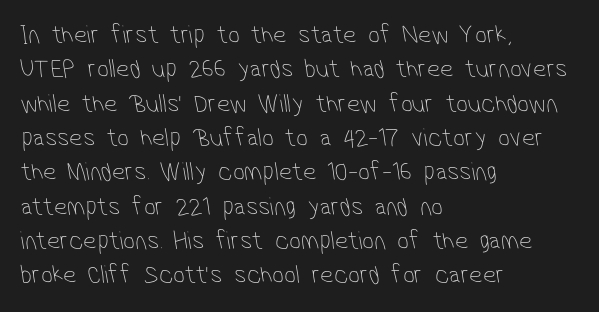
Q: Is the text bold? A: No.
Q: Is the text underlined? A: No.
Q: How is the paragraph aligned? A: Left-aligned.
Q: Is the spacing between letters normal or unusually wide? A: Normal.
Q: Is the spacing between lines tight, normal or loose? A: Normal.
